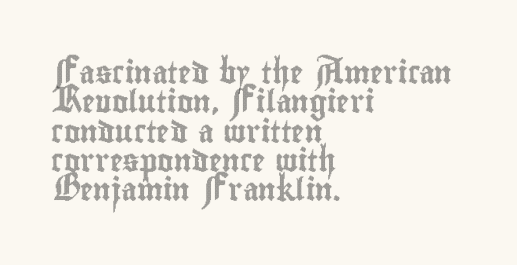
Q: Is the text italic (slanted)? A: No, it is upright.
Q: Is the text underlined? A: No.
Q: How is the paragraph aligned? A: Left-aligned.
Q: Is the spacing between letters normal or unusually wide? A: Normal.
Q: Is the spacing between lines tight, normal or loose? A: Normal.
